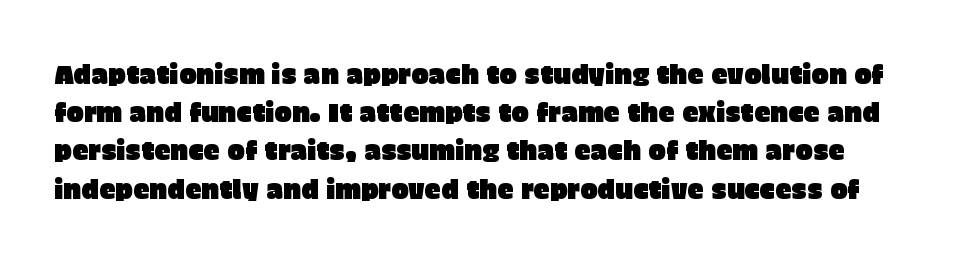
The specimen omits any rule beneath the text block's lines. The line-height multiplier appears to be the usual default. Spacing between characters is what you'd get straight out of the box. When letters stand straight like this, we call the style roman or upright.
